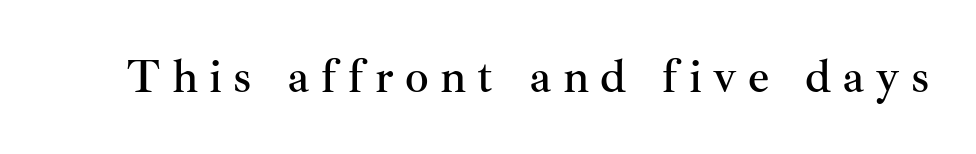
Q: Is the text italic (slanted)? A: No, it is upright.
Q: Is the typeface a serif or a sans-serif typeface? A: Serif.
Q: Is the text underlined? A: No.
Q: Is the spacing between letters normal or unusually wide? A: Unusually wide.
Q: Width (condensed, normal, or wide)? A: Normal.
Q: Stroke contrast? A: Medium.
Q: x-height? A: Small.
Q: Monospaced? A: No.
